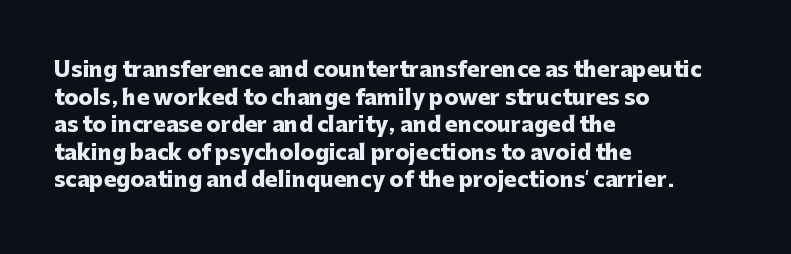
{"italic": "no", "bold": "yes", "underline": "no", "align": "left", "line_spacing": "normal", "line_spacing_ratio": 1.31, "letter_spacing": "normal", "letter_spacing_em": 0.0, "glyph_px": 21}
